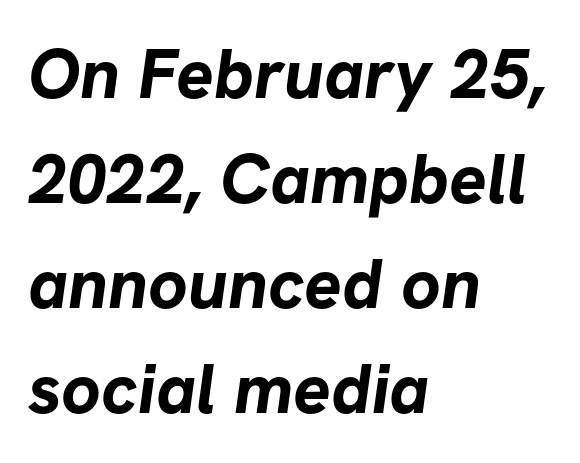
The image shows 70 px bold sans-serif type; set left-aligned, normal line spacing (1.5x), normal letter spacing, not underlined; low stroke contrast and a medium x-height.
